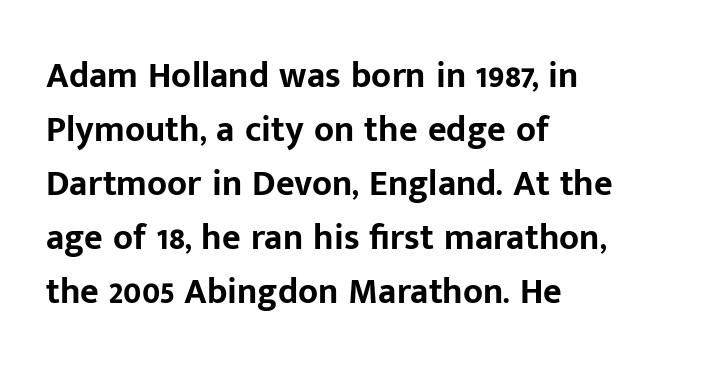
{"serif": "no", "italic": "no", "bold": "yes", "weight": "bold", "width": "normal", "stroke_contrast": "low", "x_height": "medium", "monospaced": "no", "underline": "no", "align": "left", "line_spacing": "normal", "line_spacing_ratio": 1.5, "letter_spacing": "normal", "letter_spacing_em": 0.0, "glyph_px": 36}
